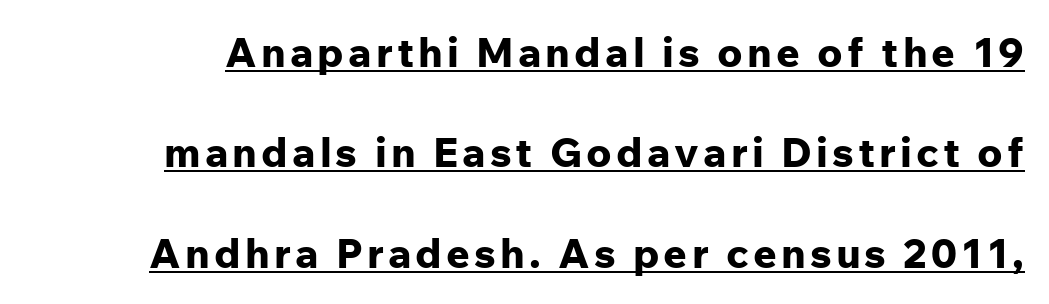
Q: Is the text bold? A: Yes.
Q: Is the text italic (slanted)? A: No, it is upright.
Q: Is the typeface a serif or a sans-serif typeface? A: Sans-serif.
Q: Is the text underlined? A: Yes.
Q: Is the spacing between lines tight, normal or loose? A: Loose.
Q: Width (condensed, normal, or wide)? A: Normal.
Q: Stroke contrast? A: Low.
Q: x-height? A: Medium.
Q: Monospaced? A: No.
